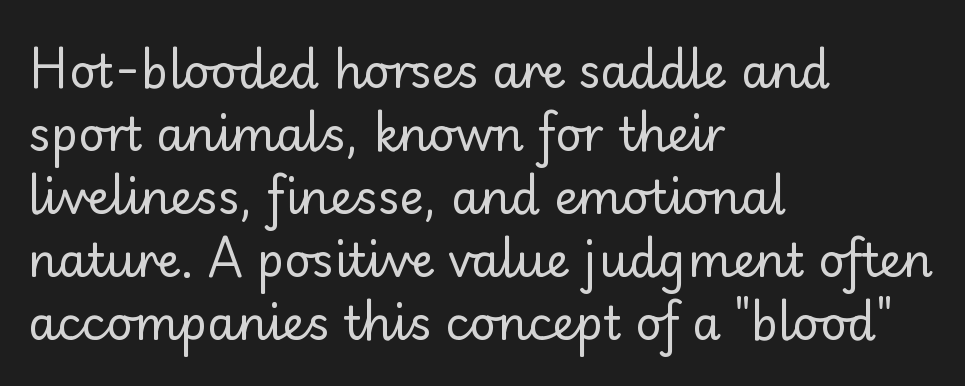
Q: Is the text bold? A: No.
Q: Is the text italic (slanted)? A: No, it is upright.
Q: Is the typeface a serif or a sans-serif typeface? A: Sans-serif.
Q: Is the text underlined? A: No.
Q: How is the paragraph aligned? A: Left-aligned.
Q: Is the spacing between letters normal or unusually wide? A: Normal.
Q: Is the spacing between lines tight, normal or loose? A: Normal.
Q: Width (condensed, normal, or wide)? A: Normal.
Q: Stroke contrast? A: Low.
Q: x-height? A: Small.
Q: Monospaced? A: No.
